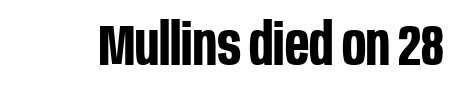
Summary of weight: heavy, a full bold. The face used here is rendered with its standard letterfit. Observe the absence of serifs on each vertical stroke in this sample. A typesetter would mark this as roman, not italic.
